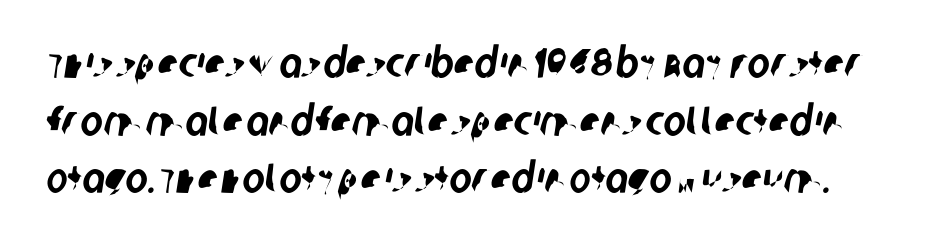
{"serif": "no", "width": "condensed", "stroke_contrast": "low", "x_height": "large", "monospaced": "no", "underline": "no", "line_spacing": "normal", "line_spacing_ratio": 1.37, "letter_spacing": "normal", "letter_spacing_em": 0.0, "glyph_px": 42}
